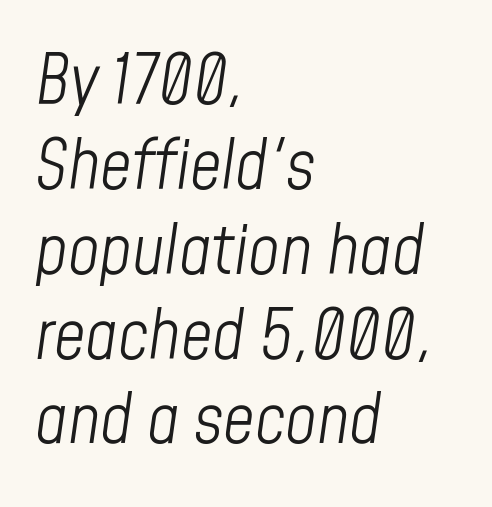
{"italic": "yes", "lean": "right", "slant_degrees": 8, "bold": "no", "weight": "light", "width": "condensed", "stroke_contrast": "low", "x_height": "medium", "monospaced": "no", "underline": "no", "align": "left", "line_spacing_ratio": 1.23, "letter_spacing": "normal", "letter_spacing_em": 0.0, "glyph_px": 69}
